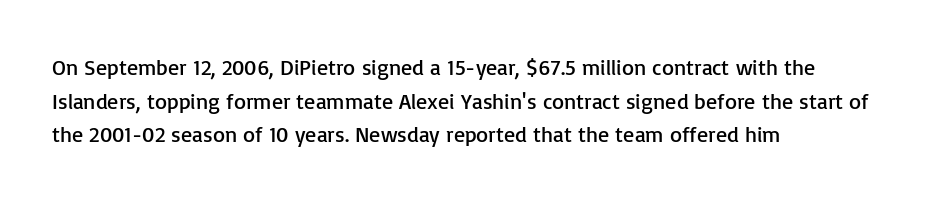
The image shows 22 px text type, upright; set left-aligned, normal line spacing (1.53x), normal letter spacing, not underlined.
